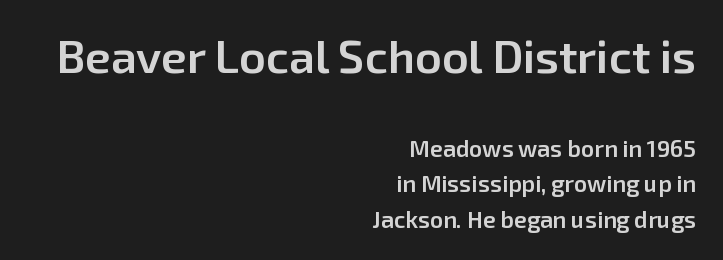
{"serif": "no", "italic": "no", "bold": "semi", "weight": "semibold", "width": "normal", "stroke_contrast": "low", "x_height": "medium", "monospaced": "no", "underline": "no", "align": "right", "line_spacing": "normal", "line_spacing_ratio": 1.53, "letter_spacing": "normal", "letter_spacing_em": 0.0, "larger_block": "first", "size_ratio": 2.0, "glyph_px": 46}
